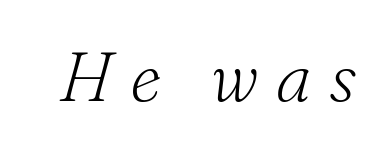
{"serif": "yes", "italic": "yes", "lean": "right", "slant_degrees": 16, "bold": "no", "weight": "light", "width": "normal", "stroke_contrast": "medium", "x_height": "small", "monospaced": "no", "underline": "no", "letter_spacing": "wide", "letter_spacing_em": 0.25, "glyph_px": 70}
